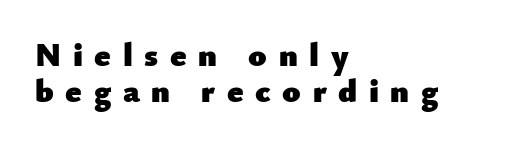
Q: Is the text bold? A: Yes.
Q: Is the text italic (slanted)? A: No, it is upright.
Q: Is the typeface a serif or a sans-serif typeface? A: Sans-serif.
Q: Is the text underlined? A: No.
Q: How is the paragraph aligned? A: Left-aligned.
Q: Is the spacing between letters normal or unusually wide? A: Unusually wide.
Q: Is the spacing between lines tight, normal or loose? A: Tight.
Q: Width (condensed, normal, or wide)? A: Normal.
Q: Stroke contrast? A: Low.
Q: x-height? A: Small.
Q: Monospaced? A: No.
